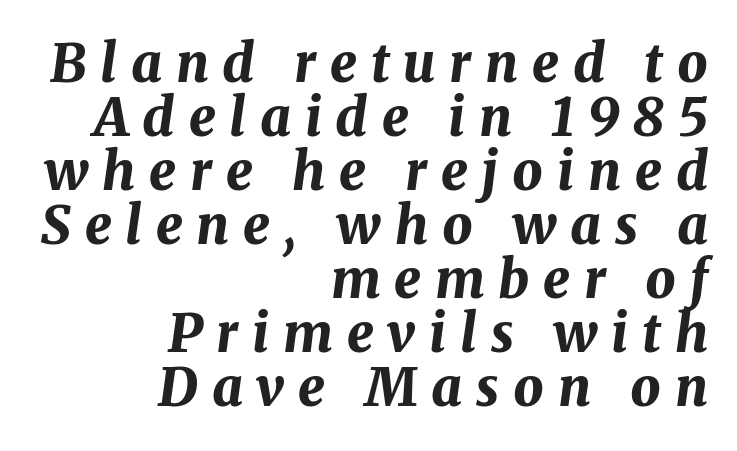
{"italic": "yes", "lean": "right", "slant_degrees": 8, "bold": "yes", "weight": "bold", "width": "normal", "stroke_contrast": "medium", "x_height": "medium", "monospaced": "no", "underline": "no", "align": "right", "line_spacing": "tight", "line_spacing_ratio": 1.02, "letter_spacing": "wide", "letter_spacing_em": 0.26, "glyph_px": 53}
